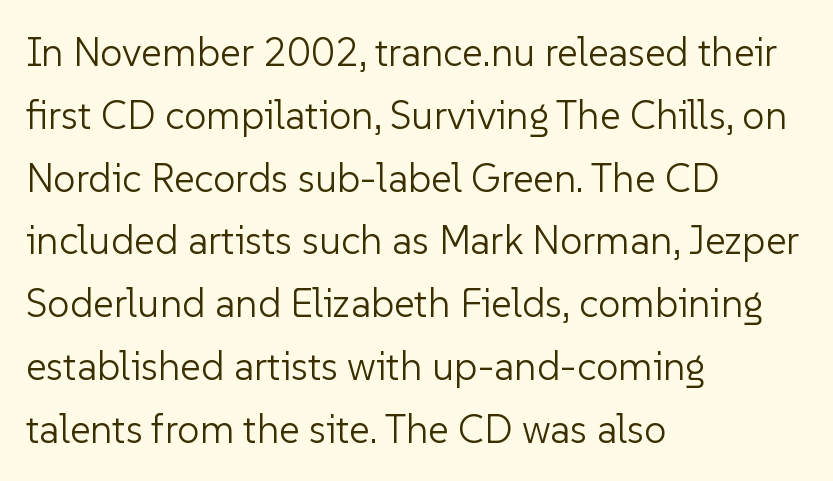
Q: Is the text bold? A: No.
Q: Is the text italic (slanted)? A: No, it is upright.
Q: Is the typeface a serif or a sans-serif typeface? A: Sans-serif.
Q: Is the text underlined? A: No.
Q: How is the paragraph aligned? A: Left-aligned.
Q: Is the spacing between letters normal or unusually wide? A: Normal.
Q: Is the spacing between lines tight, normal or loose? A: Normal.
Q: Width (condensed, normal, or wide)? A: Normal.
Q: Stroke contrast? A: Low.
Q: x-height? A: Medium.
Q: Monospaced? A: No.
